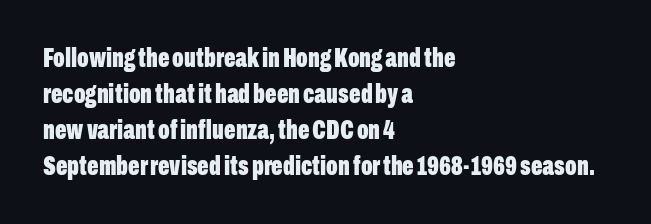
Is there much room between lines? A standard amount, neither cramped nor airy. This rendering features lettering with no underline. The typography opts for an upright posture over an oblique one. Standard letterfit; no display-style spreading of the glyphs. Line starts are locked; line ends wander. Heavy-handed strokes throughout: this text is bold.
